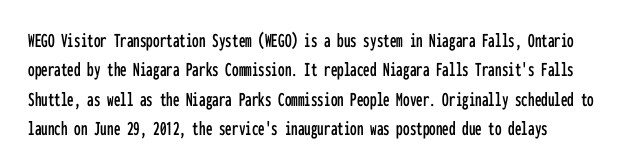
{"italic": "no", "underline": "no", "line_spacing": "normal", "line_spacing_ratio": 1.4, "letter_spacing": "normal", "letter_spacing_em": 0.0, "glyph_px": 21}
